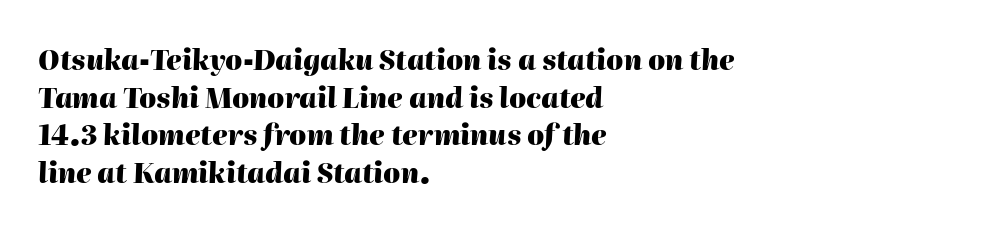
Q: Is the text bold? A: Yes.
Q: Is the text italic (slanted)? A: Yes, it leans right by about 2 degrees.
Q: Is the text underlined? A: No.
Q: How is the paragraph aligned? A: Left-aligned.
Q: Is the spacing between letters normal or unusually wide? A: Normal.
Q: Is the spacing between lines tight, normal or loose? A: Normal.
